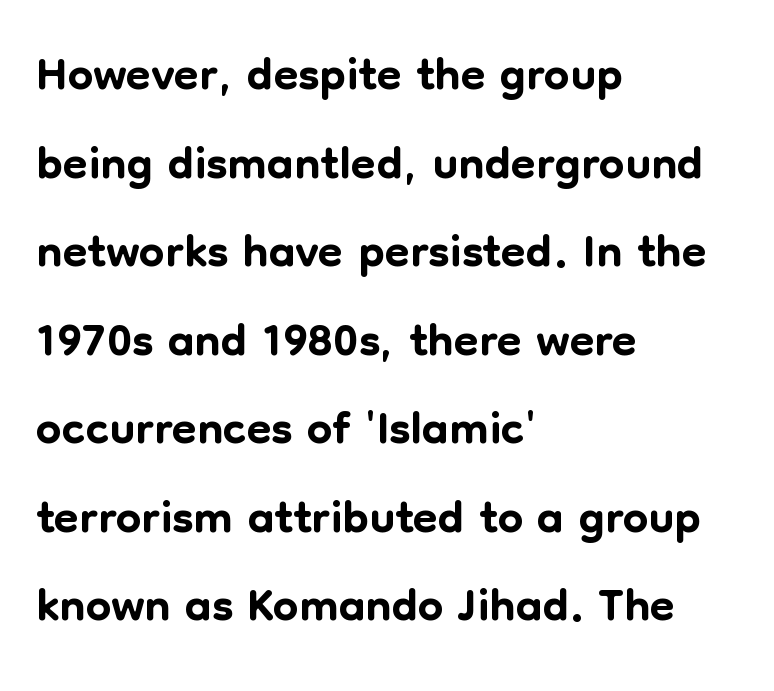
The image shows 72 px sans-serif type, upright; set left-aligned, line spacing 1.23x, normal letter spacing, not underlined; low stroke contrast and a medium x-height.
